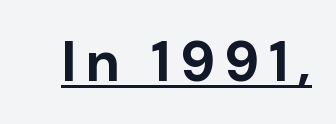
Does the lettering tilt? It doesn't — this is upright. The characters display no serif detailing; their extremities are plain. These lines are rendered in a variable-pitch font. A typographer would call this underscored text. I'd describe the lettering as bold — thick and assertive.
